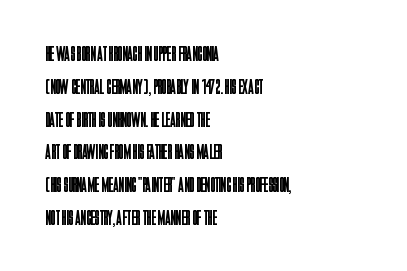
The image shows 21 px text type, upright; set left-aligned, normal line spacing (1.56x), normal letter spacing, not underlined.
